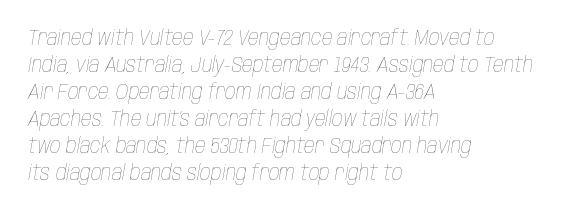
{"italic": "yes", "lean": "right", "slant_degrees": 10, "bold": "no", "underline": "no", "align": "left", "line_spacing": "normal", "line_spacing_ratio": 1.29, "letter_spacing": "normal", "letter_spacing_em": 0.0, "glyph_px": 21}
